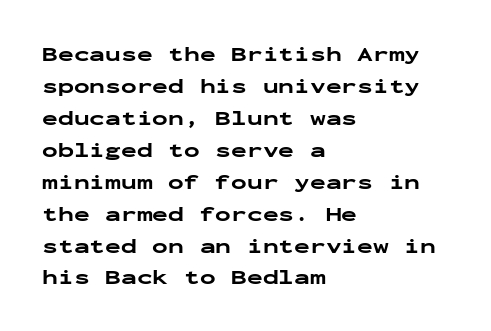
{"italic": "no", "bold": "yes", "underline": "no", "align": "left", "line_spacing": "normal", "line_spacing_ratio": 1.52, "letter_spacing": "normal", "letter_spacing_em": 0.0, "glyph_px": 21}
